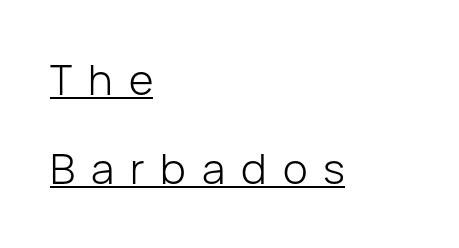
The image shows 42 px light sans-serif type, upright; set left-aligned, loose line spacing (2.13x), unusually wide letter spacing (+0.38 em), underlined; low stroke contrast and a medium x-height.
